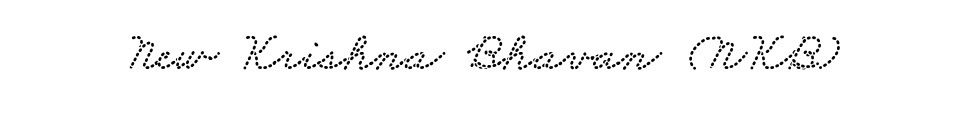
Q: Is the typeface a serif or a sans-serif typeface? A: Serif.
Q: Is the text underlined? A: No.
Q: Is the spacing between letters normal or unusually wide? A: Normal.
Q: Width (condensed, normal, or wide)? A: Wide.
Q: Stroke contrast? A: Low.
Q: x-height? A: Small.
Q: Monospaced? A: No.
